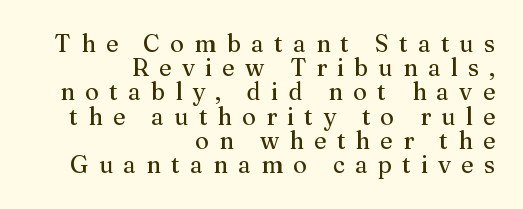
{"italic": "no", "underline": "no", "align": "right", "line_spacing": "tight", "line_spacing_ratio": 1.01, "letter_spacing": "wide", "letter_spacing_em": 0.42, "glyph_px": 24}
